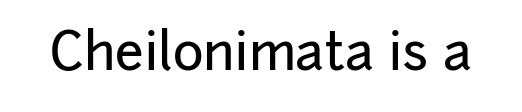
Q: Is the text italic (slanted)? A: No, it is upright.
Q: Is the typeface a serif or a sans-serif typeface? A: Sans-serif.
Q: Is the text underlined? A: No.
Q: Is the spacing between letters normal or unusually wide? A: Normal.
Q: Width (condensed, normal, or wide)? A: Normal.
Q: Stroke contrast? A: Low.
Q: x-height? A: Medium.
Q: Monospaced? A: No.
